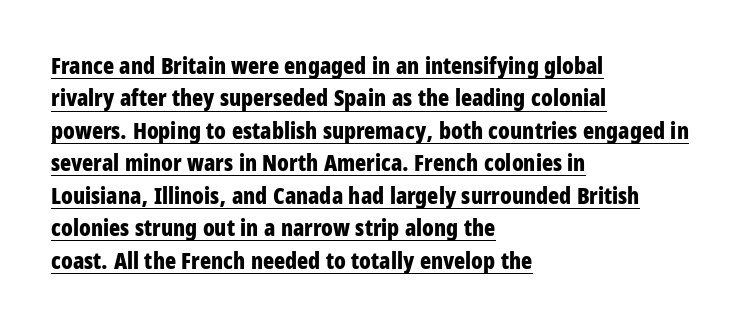
The image shows 23 px bold type, upright; set left-aligned, normal line spacing (1.41x), normal letter spacing, underlined.
